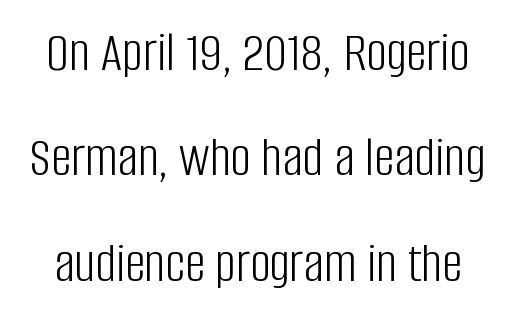
Q: Is the text bold? A: No.
Q: Is the text italic (slanted)? A: No, it is upright.
Q: Is the typeface a serif or a sans-serif typeface? A: Sans-serif.
Q: Is the text underlined? A: No.
Q: Is the spacing between letters normal or unusually wide? A: Normal.
Q: Width (condensed, normal, or wide)? A: Condensed.
Q: Stroke contrast? A: Low.
Q: x-height? A: Large.
Q: Monospaced? A: No.
